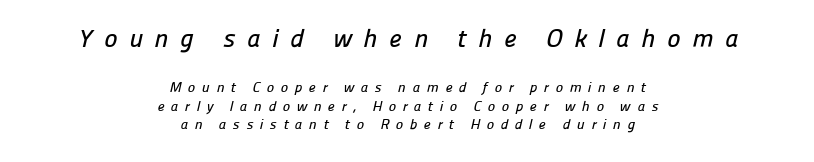
The image shows 25 px text type; set centered, normal line spacing (1.33x), unusually wide letter spacing (+0.47 em), not underlined; the first (top) block is 1.79x larger.
